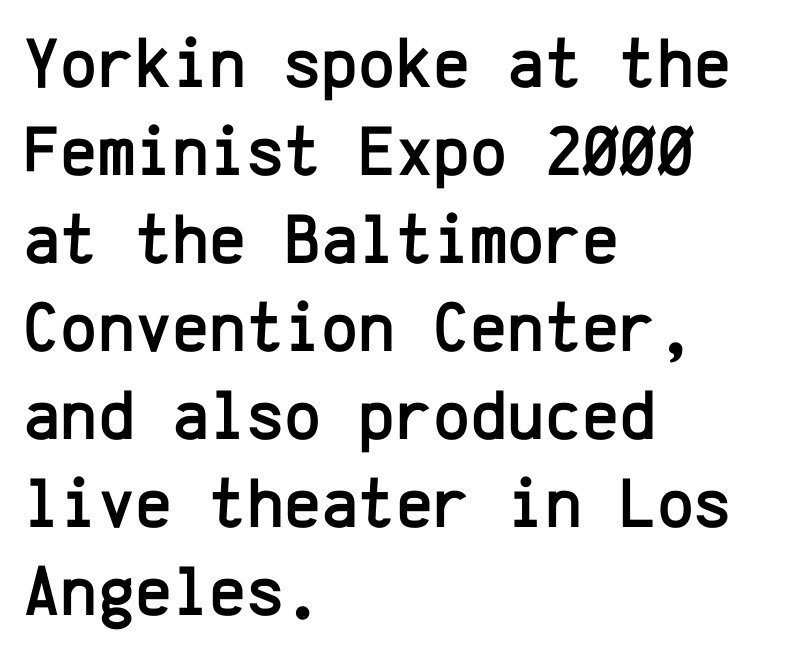
{"serif": "no", "italic": "no", "width": "normal", "stroke_contrast": "low", "x_height": "medium", "monospaced": "yes", "underline": "no", "align": "left", "line_spacing_ratio": 1.24, "letter_spacing": "normal", "letter_spacing_em": 0.0, "glyph_px": 71}
